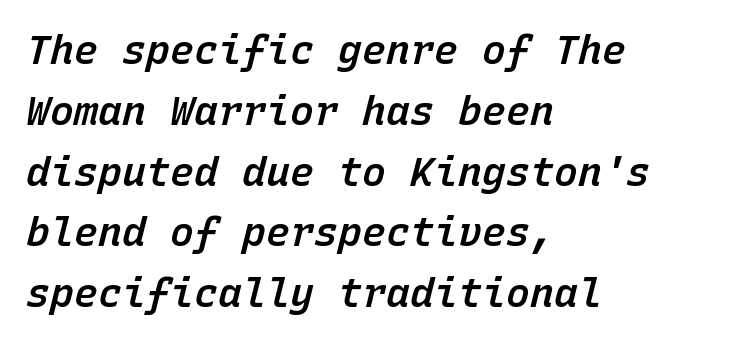
This is the in-between weight designers call semibold or demi. Honestly, there is no underline to notice here at all. Letter spacing: default. A classic flush-left, rag-right setting is used for this passage. This sample uses an oblique cut, with every glyph tilted off the vertical.
